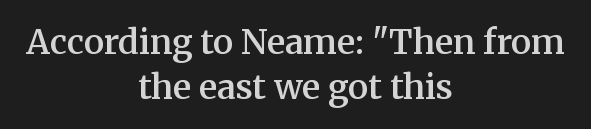
Spacing verdict: proportional, widths tailored to each character. Moderately thickened strokes mark this as semibold type. Short note: letters normally spaced. Type without underlining. Ascenders rise straight up at ninety degrees.
